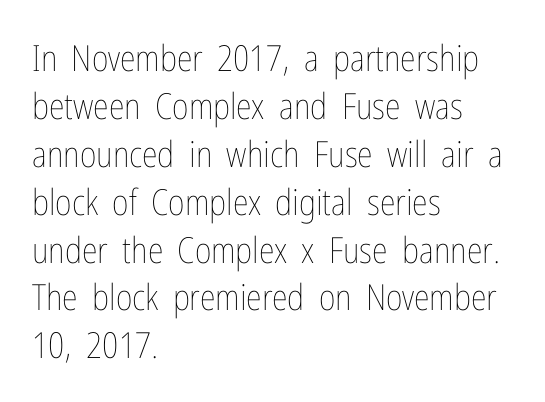
Q: Is the text bold? A: No.
Q: Is the text italic (slanted)? A: No, it is upright.
Q: Is the text underlined? A: No.
Q: How is the paragraph aligned? A: Left-aligned.
Q: Is the spacing between letters normal or unusually wide? A: Normal.
Q: Is the spacing between lines tight, normal or loose? A: Normal.
Q: Width (condensed, normal, or wide)? A: Condensed.
Q: Stroke contrast? A: Low.
Q: x-height? A: Medium.
Q: Monospaced? A: No.
